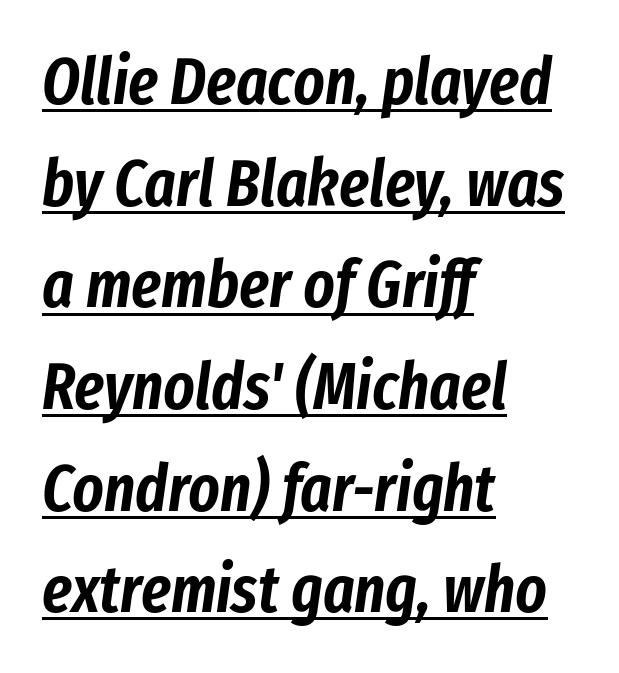
The image shows 66 px condensed type, italic (leaning right); set left-aligned, normal line spacing (1.54x), normal letter spacing, underlined; low stroke contrast and a medium x-height.
